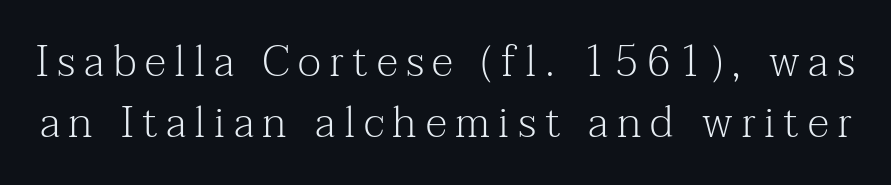
The image shows 43 px light serif type, upright; set normal line spacing (1.41x), unusually wide letter spacing (+0.2 em), not underlined; medium stroke contrast and a medium x-height.
